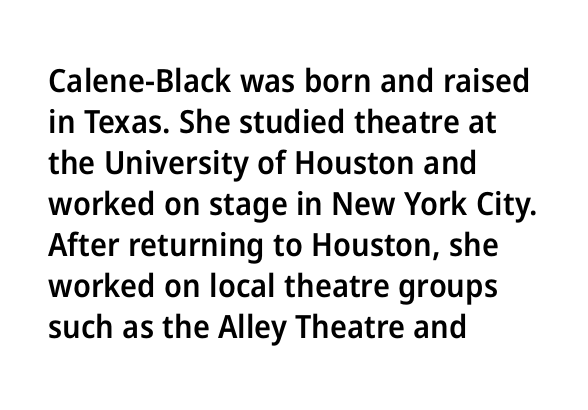
The image shows 32 px semibold sans-serif type, upright; set left-aligned, normal line spacing (1.28x), normal letter spacing, not underlined; low stroke contrast and a medium x-height.
